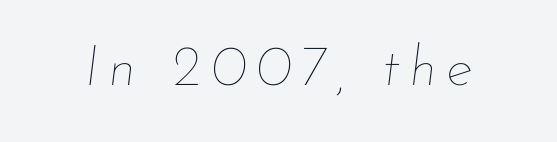
The image shows 57 px thin type, italic (leaning right); set not underlined; low stroke contrast and a small x-height.
